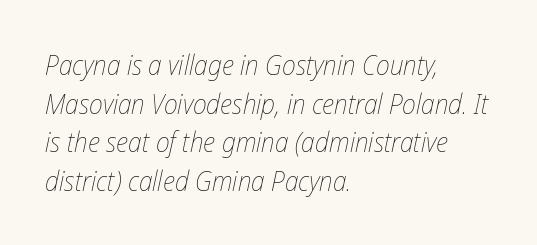
Stems and bowls with no extra thickness — not bold. Every character sits at an angle, as italics do. The horizontal fit of the characters is conventional and even. Baseline-to-baseline distance is the conventional proportion of letter height.
